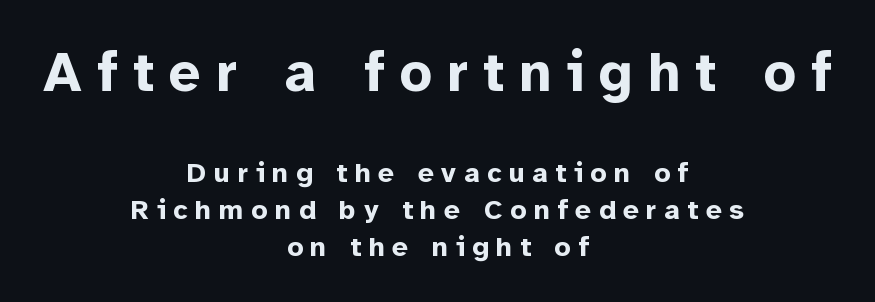
{"serif": "no", "italic": "no", "bold": "yes", "weight": "bold", "width": "normal", "stroke_contrast": "low", "x_height": "medium", "monospaced": "no", "underline": "no", "align": "center", "line_spacing": "normal", "line_spacing_ratio": 1.31, "letter_spacing": "wide", "letter_spacing_em": 0.27, "larger_block": "first", "size_ratio": 2.0, "glyph_px": 56}
